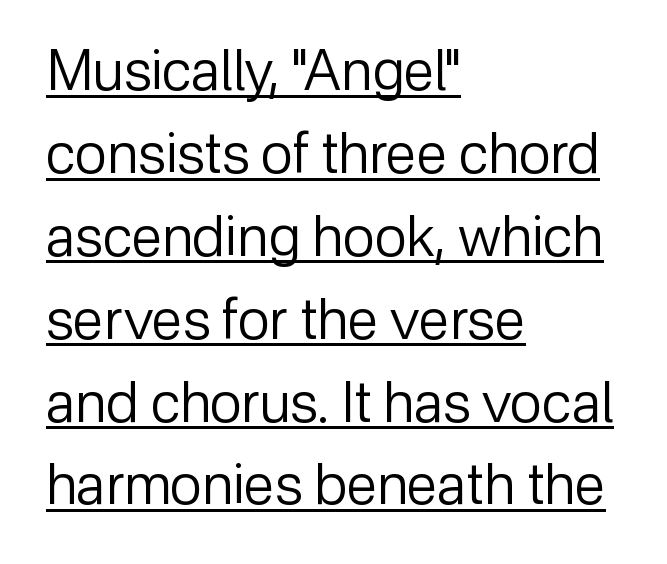
Q: Is the text bold? A: No.
Q: Is the text italic (slanted)? A: No, it is upright.
Q: Is the typeface a serif or a sans-serif typeface? A: Sans-serif.
Q: Is the text underlined? A: Yes.
Q: How is the paragraph aligned? A: Left-aligned.
Q: Is the spacing between letters normal or unusually wide? A: Normal.
Q: Is the spacing between lines tight, normal or loose? A: Normal.
Q: Width (condensed, normal, or wide)? A: Normal.
Q: Stroke contrast? A: Low.
Q: x-height? A: Medium.
Q: Monospaced? A: No.
